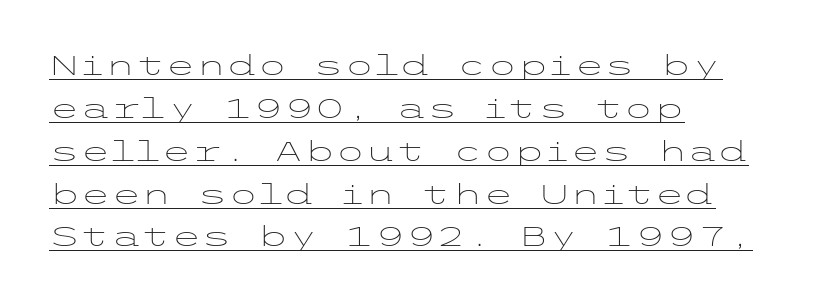
Compared with undecorated copy, this sample adds a rule below the words. How would I describe the line gaps? Plain and ordinary. Caption: face not bold, strokes unweighted. The type is set solid horizontally, with unmodified tracking. The rendering anchors every line to the left-hand side.
